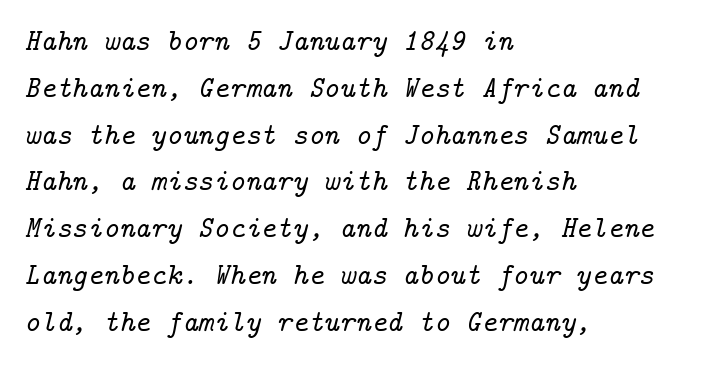
The image shows 30 px serif type, italic (leaning right); set left-aligned, normal line spacing (1.56x), normal letter spacing, not underlined; low stroke contrast and a medium x-height.
